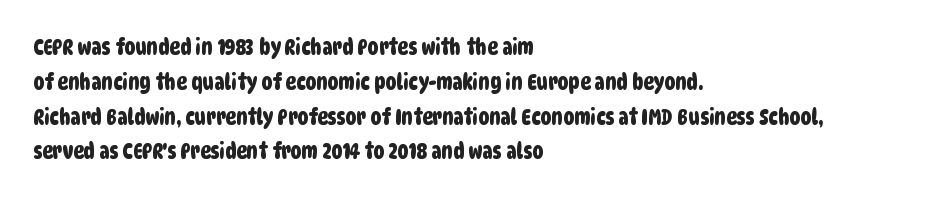
Check under the words: just untouched page. The rendering keeps characters at their native spacing. Successive baselines arrive at the customary interval. The typesetter chose a ragged-right arrangement here.
